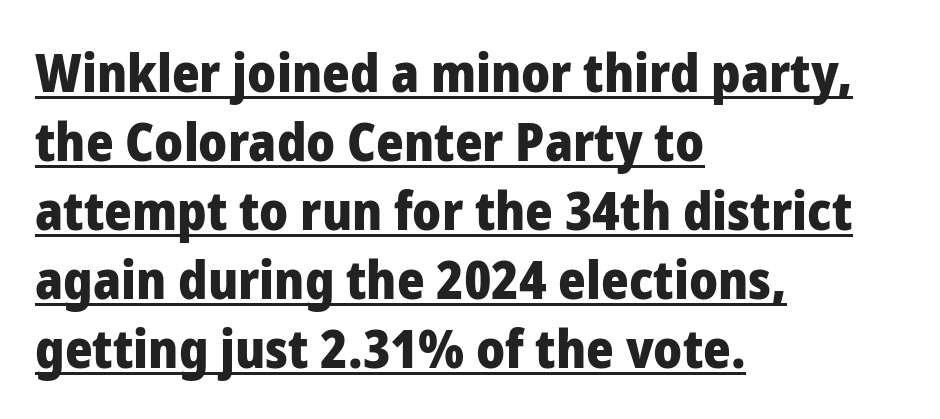
{"serif": "no", "italic": "no", "bold": "yes", "weight": "heavy", "width": "normal", "stroke_contrast": "low", "x_height": "medium", "monospaced": "no", "underline": "yes", "align": "left", "line_spacing": "normal", "line_spacing_ratio": 1.3, "letter_spacing": "normal", "letter_spacing_em": 0.0, "glyph_px": 53}
